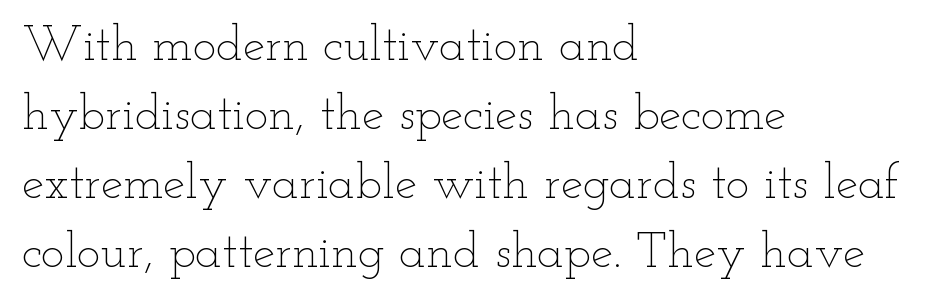
The image shows 50 px thin, wide type, upright; set left-aligned, normal line spacing (1.38x), normal letter spacing, not underlined; low stroke contrast and a small x-height.
